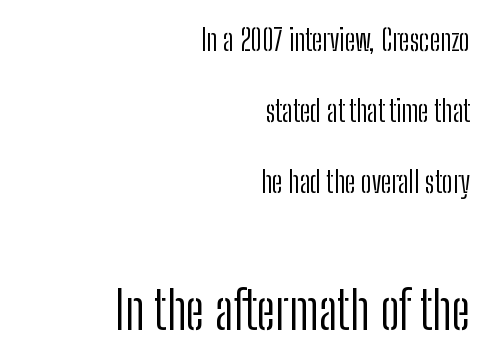
Is the lower block the larger one? Yes — the lower block carries the bigger type. Varying glyph widths throughout — classic text-font behaviour. What stands out about the letter spacing? Nothing — it is the standard amount. A typesetter would label this face a sans. Line ends are locked; line starts wander.
